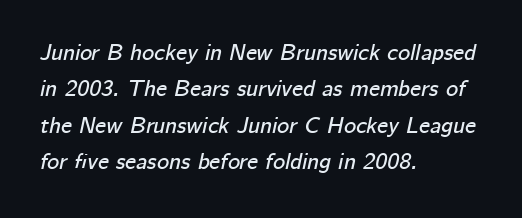
The image shows 23 px text type, italic (leaning right); set left-aligned, normal line spacing (1.58x), normal letter spacing, not underlined.
